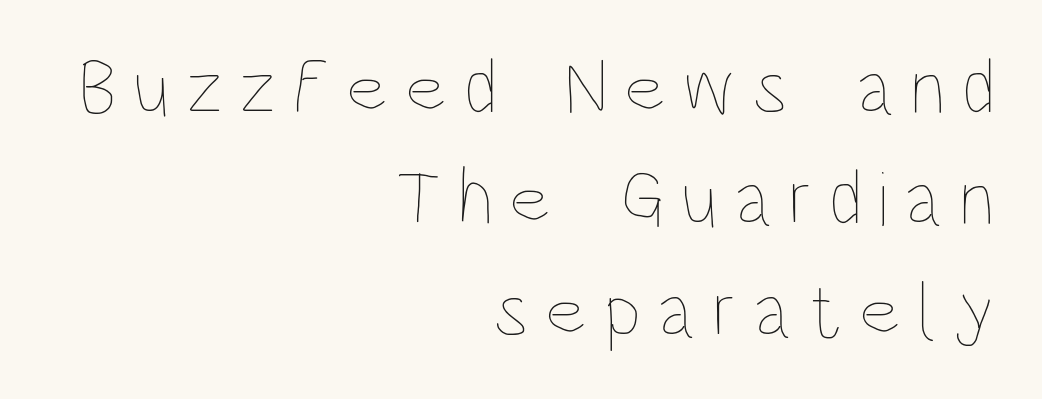
The passage shown is typed in a proportional face where columns would drift. In CSS terms this would be text-align: right. Just letters on the line, the space beneath them empty. The lettering holds an erect, upright posture throughout. Is the type heavy? It reads as light-to-regular instead. Summary of vertical rhythm: regular, with standard interline spacing.
